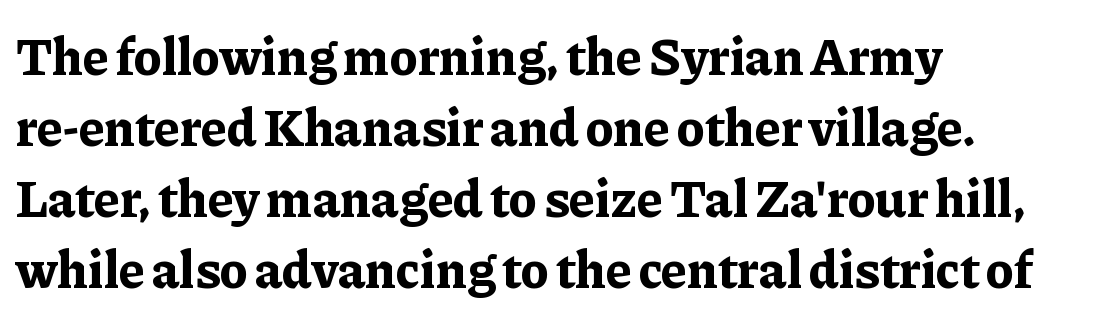
The image shows 53 px bold serif type, upright; set left-aligned, normal line spacing (1.34x), normal letter spacing, not underlined; low stroke contrast and a medium x-height.
